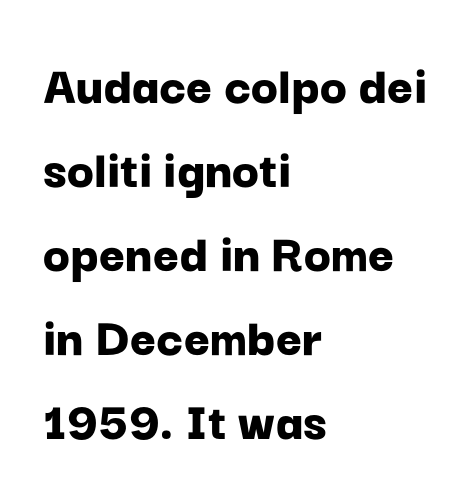
{"serif": "no", "italic": "no", "bold": "yes", "weight": "bold", "width": "normal", "stroke_contrast": "low", "x_height": "medium", "monospaced": "no", "underline": "no", "align": "left", "line_spacing": "normal", "line_spacing_ratio": 1.5, "letter_spacing": "normal", "letter_spacing_em": 0.0, "glyph_px": 56}
